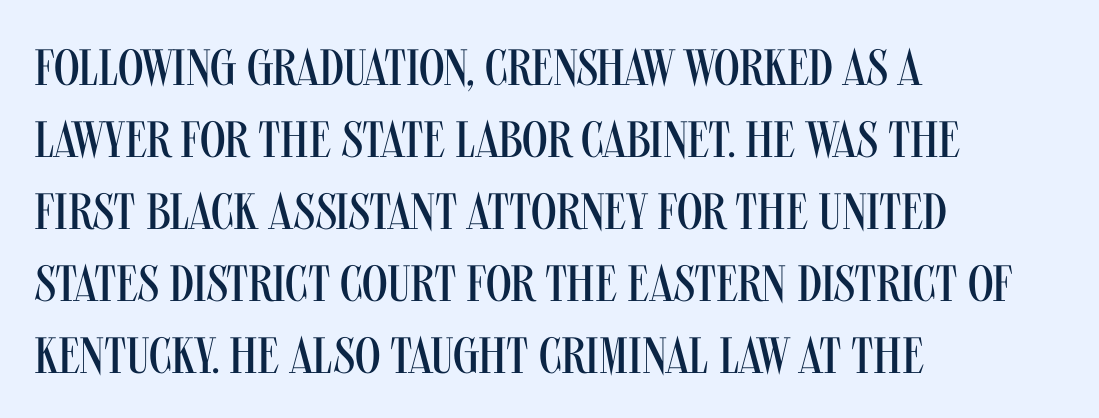
Q: Is the text bold? A: No.
Q: Is the text italic (slanted)? A: No, it is upright.
Q: Is the typeface a serif or a sans-serif typeface? A: Sans-serif.
Q: Is the text underlined? A: No.
Q: How is the paragraph aligned? A: Left-aligned.
Q: Is the spacing between letters normal or unusually wide? A: Normal.
Q: Is the spacing between lines tight, normal or loose? A: Normal.
Q: Width (condensed, normal, or wide)? A: Condensed.
Q: Stroke contrast? A: Medium.
Q: x-height? A: Large.
Q: Monospaced? A: No.
